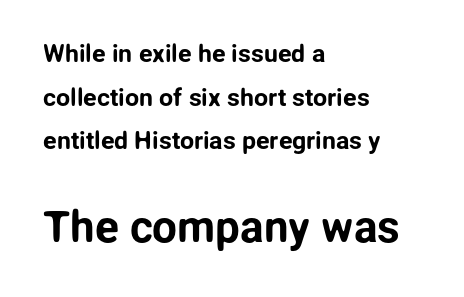
{"serif": "no", "italic": "no", "width": "normal", "stroke_contrast": "low", "x_height": "medium", "monospaced": "no", "underline": "no", "align": "left", "line_spacing_ratio": 1.75, "letter_spacing": "normal", "letter_spacing_em": 0.0, "larger_block": "second", "size_ratio": 1.76, "glyph_px": 44}
